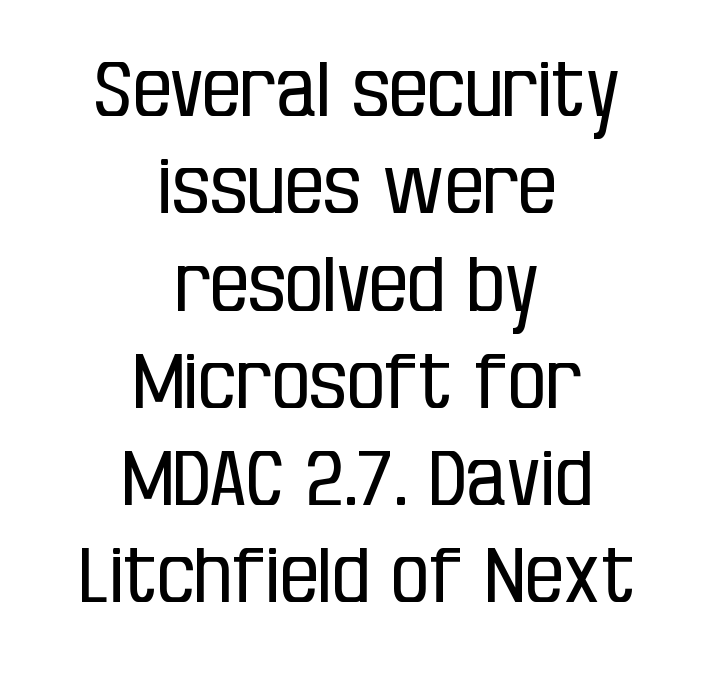
The image shows 76 px regular-weight, condensed sans-serif type, upright; set centered, normal line spacing (1.28x), normal letter spacing, not underlined; low stroke contrast and a large x-height.
